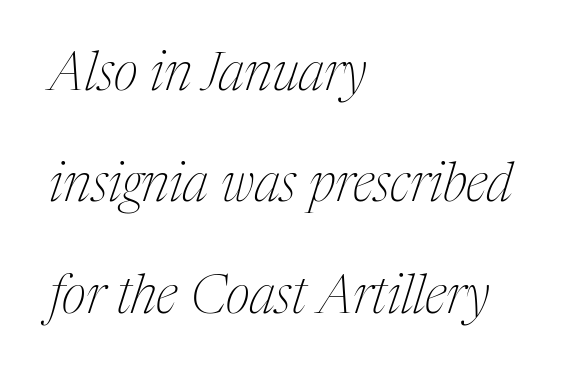
{"serif": "yes", "italic": "yes", "lean": "right", "slant_degrees": 17, "bold": "no", "weight": "thin", "width": "condensed", "stroke_contrast": "medium", "x_height": "medium", "monospaced": "no", "underline": "no", "align": "left", "line_spacing": "loose", "line_spacing_ratio": 2.1, "letter_spacing": "normal", "letter_spacing_em": 0.0, "glyph_px": 53}
